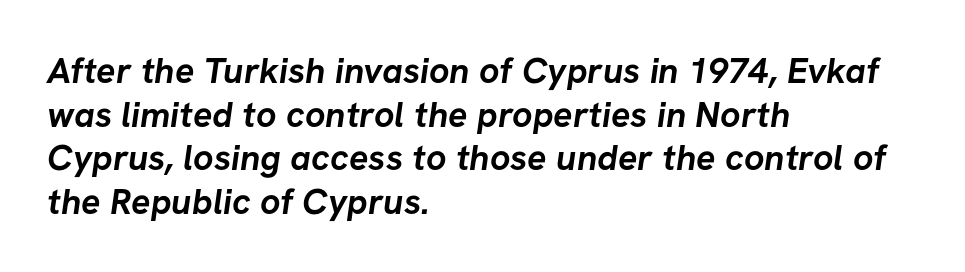
{"serif": "no", "bold": "yes", "weight": "semibold", "width": "normal", "stroke_contrast": "low", "x_height": "medium", "monospaced": "no", "underline": "no", "align": "left", "line_spacing_ratio": 1.21, "letter_spacing": "normal", "letter_spacing_em": 0.0, "glyph_px": 36}
